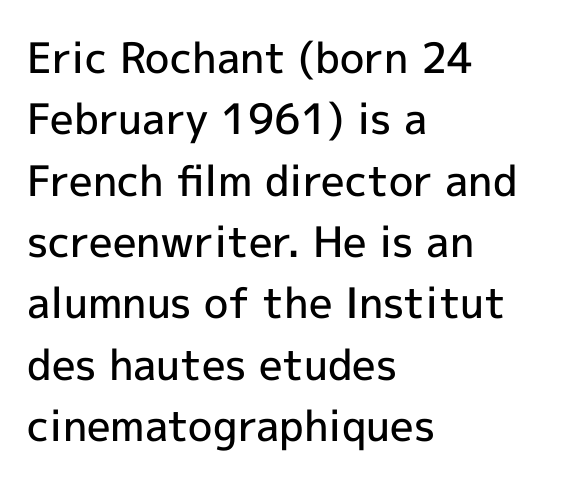
This is the regular roman posture of the typeface. The setting favours the left margin, as ordinary paragraphs usually do. Every letter is mildly thick-stroked: semibold rather than bold. To sum up the face: it is a sans, with no serifs. In terms of letterspacing, this is plain default setting.
